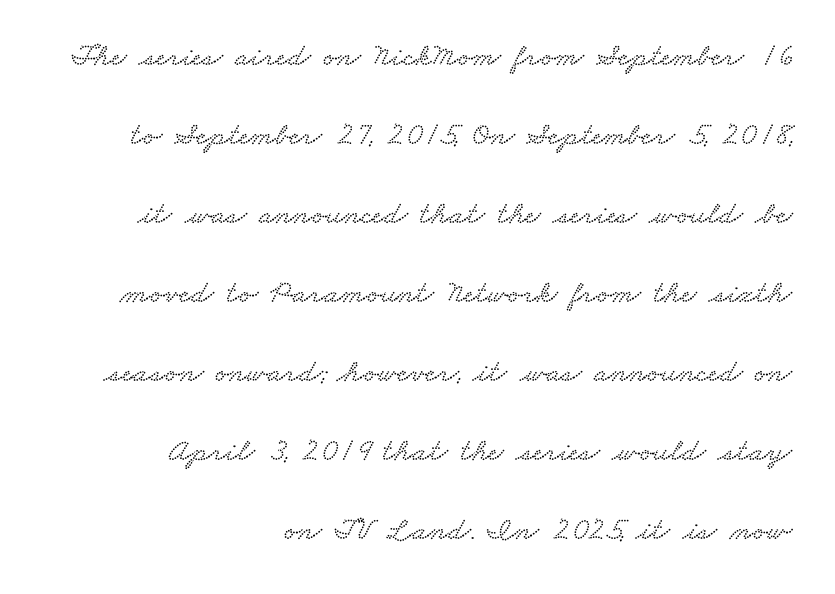
Q: Is the typeface a serif or a sans-serif typeface? A: Serif.
Q: Is the text underlined? A: No.
Q: How is the paragraph aligned? A: Right-aligned.
Q: Is the spacing between letters normal or unusually wide? A: Normal.
Q: Is the spacing between lines tight, normal or loose? A: Loose.
Q: Width (condensed, normal, or wide)? A: Wide.
Q: Stroke contrast? A: Low.
Q: x-height? A: Small.
Q: Monospaced? A: No.
